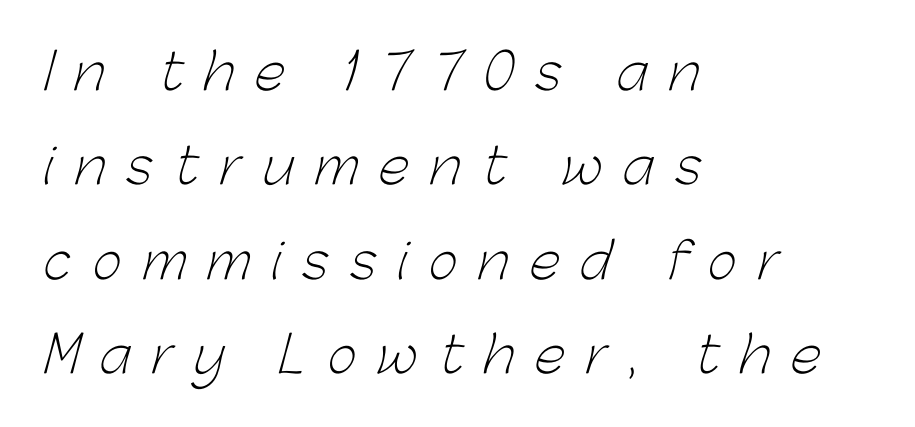
The image shows 50 px light sans-serif type; set left-aligned, line spacing 1.89x, unusually wide letter spacing (+0.42 em), not underlined; low stroke contrast and a medium x-height.
